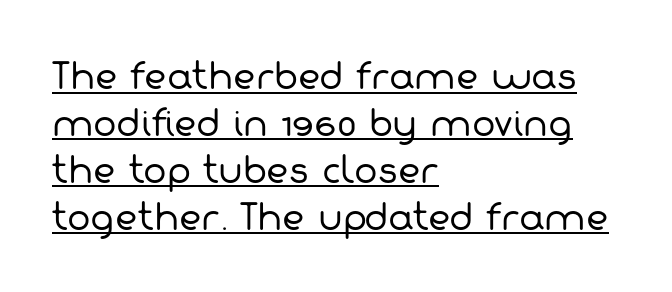
Is the type heavy? It reads as light-to-regular instead. Proportional: the letters do not fall into vertical columns. Baseline-to-baseline distance is the conventional proportion of letter height. The rag falls on the right side of this text block. Like a heading marked for emphasis, these lines bear an underscore.
